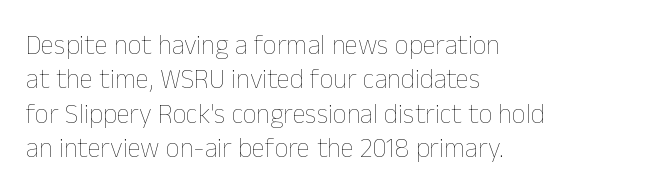
Q: Is the text bold? A: No.
Q: Is the text italic (slanted)? A: No, it is upright.
Q: Is the text underlined? A: No.
Q: How is the paragraph aligned? A: Left-aligned.
Q: Is the spacing between letters normal or unusually wide? A: Normal.
Q: Is the spacing between lines tight, normal or loose? A: Normal.
